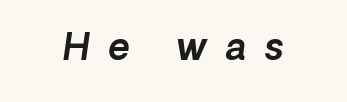
{"italic": "yes", "lean": "right", "slant_degrees": 8, "width": "normal", "x_height": "medium", "monospaced": "no", "underline": "no", "letter_spacing": "wide", "letter_spacing_em": 0.5, "glyph_px": 37}
